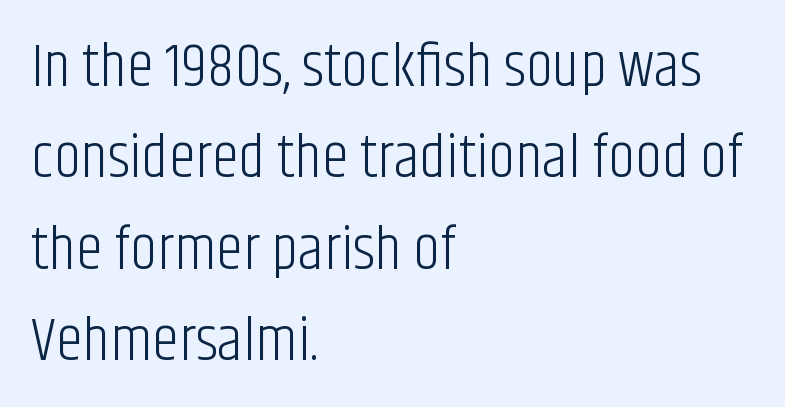
Q: Is the text bold? A: No.
Q: Is the text italic (slanted)? A: No, it is upright.
Q: Is the typeface a serif or a sans-serif typeface? A: Sans-serif.
Q: Is the text underlined? A: No.
Q: How is the paragraph aligned? A: Left-aligned.
Q: Is the spacing between letters normal or unusually wide? A: Normal.
Q: Is the spacing between lines tight, normal or loose? A: Normal.
Q: Width (condensed, normal, or wide)? A: Condensed.
Q: Stroke contrast? A: Low.
Q: x-height? A: Large.
Q: Monospaced? A: No.
